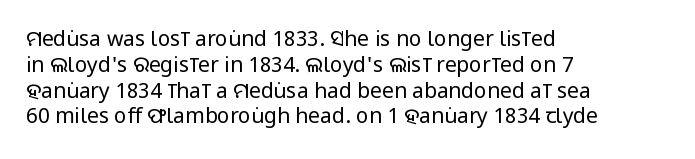
Visually the block forms a straight wall on the left and a jagged coastline on the right. This sample uses plain, unmodified letter spacing. The face looks like a standard text weight, possibly lighter. Check under the words: just untouched page. Does the lettering tilt? It doesn't — this is upright.
